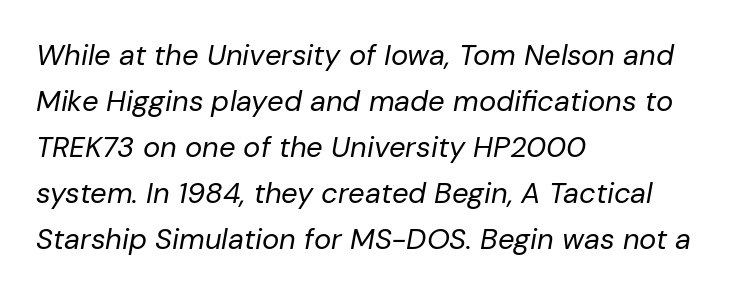
Q: Is the text bold? A: No.
Q: Is the text italic (slanted)? A: Yes, it leans right by about 10 degrees.
Q: Is the text underlined? A: No.
Q: How is the paragraph aligned? A: Left-aligned.
Q: Is the spacing between letters normal or unusually wide? A: Normal.
Q: Is the spacing between lines tight, normal or loose? A: Normal.
Q: Width (condensed, normal, or wide)? A: Normal.
Q: Stroke contrast? A: Low.
Q: x-height? A: Medium.
Q: Monospaced? A: No.
